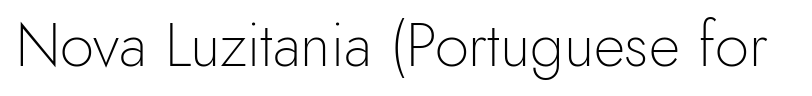
The image shows 61 px light sans-serif type, upright; set normal letter spacing, not underlined; a small x-height.
